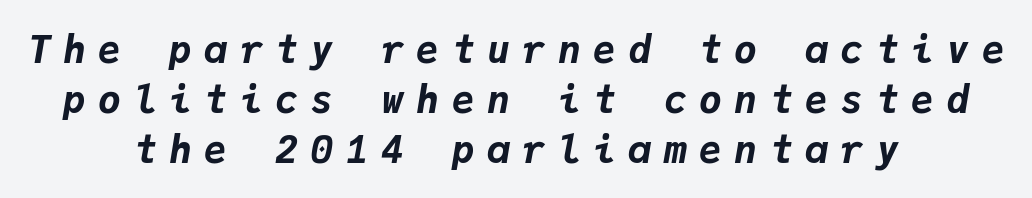
The axis of the letterforms is tilted away from vertical. Words appear elongated and porous because spacing is wide. These lines are rendered in a fixed-pitch font. Descenders are the only things crossing below the line. Summary of weight: heavy, a full bold.
